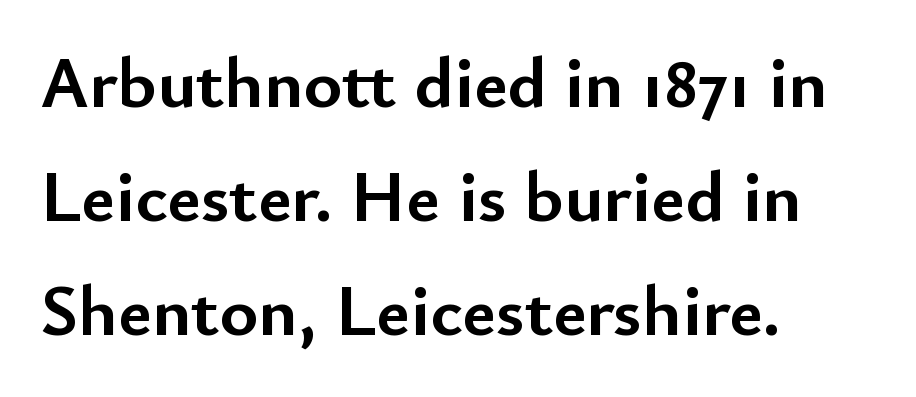
Q: Is the text bold? A: Yes.
Q: Is the text italic (slanted)? A: No, it is upright.
Q: Is the typeface a serif or a sans-serif typeface? A: Sans-serif.
Q: Is the text underlined? A: No.
Q: How is the paragraph aligned? A: Left-aligned.
Q: Is the spacing between letters normal or unusually wide? A: Normal.
Q: Is the spacing between lines tight, normal or loose? A: Normal.
Q: Width (condensed, normal, or wide)? A: Normal.
Q: Stroke contrast? A: Low.
Q: x-height? A: Small.
Q: Monospaced? A: No.
